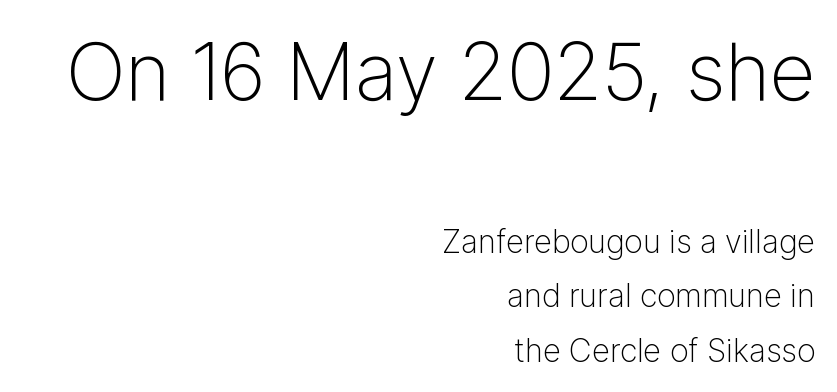
{"serif": "no", "italic": "no", "bold": "no", "weight": "light", "width": "normal", "stroke_contrast": "low", "x_height": "medium", "monospaced": "no", "underline": "no", "align": "right", "line_spacing": "normal", "line_spacing_ratio": 1.7, "letter_spacing": "normal", "letter_spacing_em": 0.0, "larger_block": "first", "size_ratio": 2.5, "glyph_px": 80}
